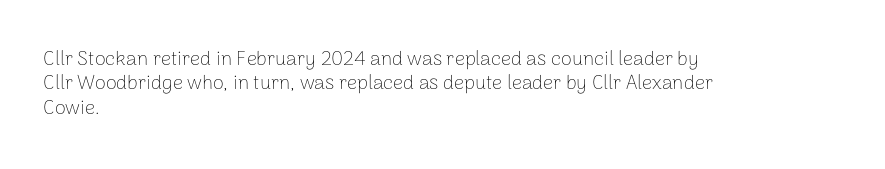
Q: Is the text bold? A: No.
Q: Is the text italic (slanted)? A: No, it is upright.
Q: Is the text underlined? A: No.
Q: How is the paragraph aligned? A: Left-aligned.
Q: Is the spacing between letters normal or unusually wide? A: Normal.
